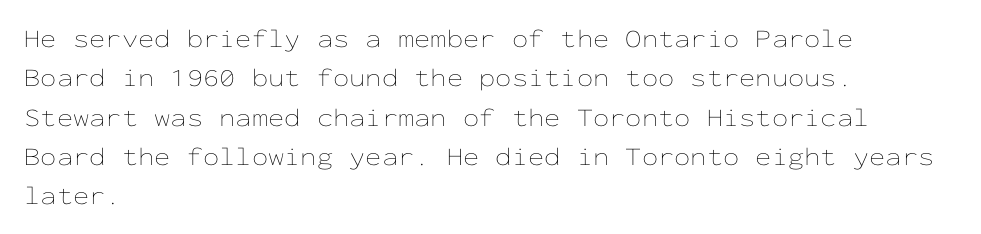
Q: Is the text bold? A: No.
Q: Is the text italic (slanted)? A: No, it is upright.
Q: Is the text underlined? A: No.
Q: How is the paragraph aligned? A: Left-aligned.
Q: Is the spacing between letters normal or unusually wide? A: Normal.
Q: Is the spacing between lines tight, normal or loose? A: Normal.
